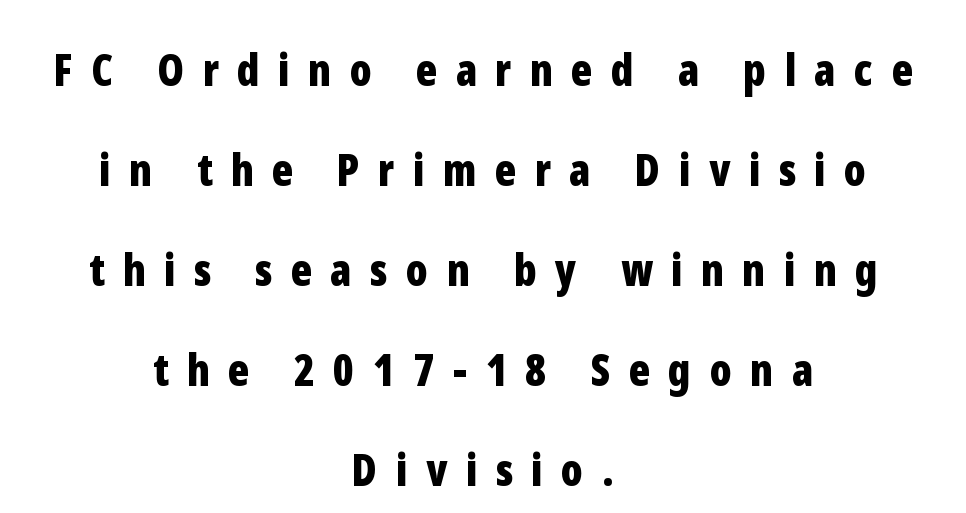
The image shows 44 px bold, condensed sans-serif type, upright; set centered, loose line spacing (2.27x), unusually wide letter spacing (+0.42 em), not underlined; low stroke contrast and a medium x-height.
